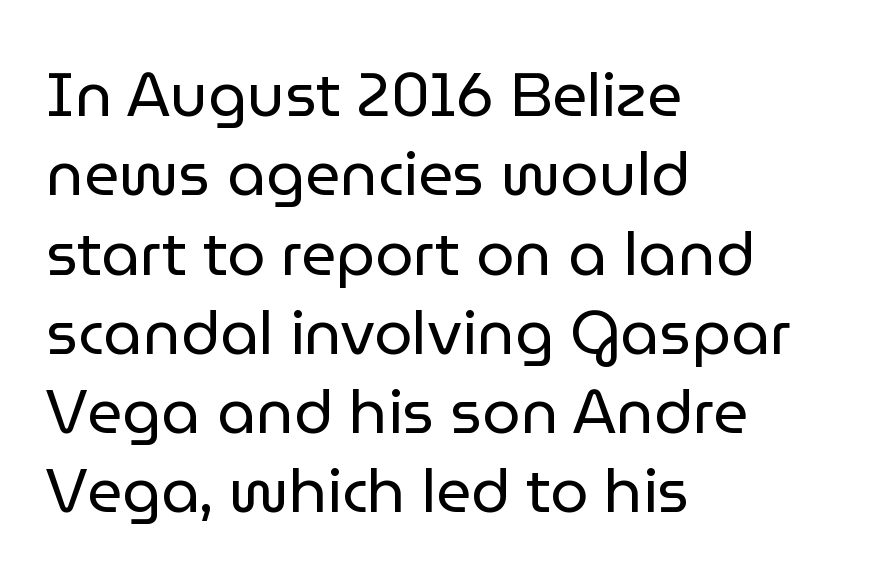
Underlining? Definitely not there. Spacing verdict: proportional, widths tailored to each character. Typographically, this falls in the sans-serif category. No italicization has been applied; the sample stays upright. Line starts are locked; line ends wander.
